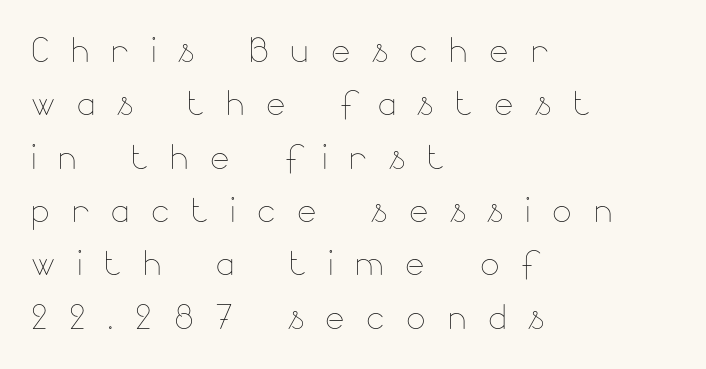
No word sits above an underline. The font is comparable to plain body text, perhaps lighter. You could only call the tracking loose — the letters float apart. Does the copy run flush right? No — it runs flush left. Looks like regular typesetting: each glyph gets only the width it needs. The lettering holds an erect, upright posture throughout.
